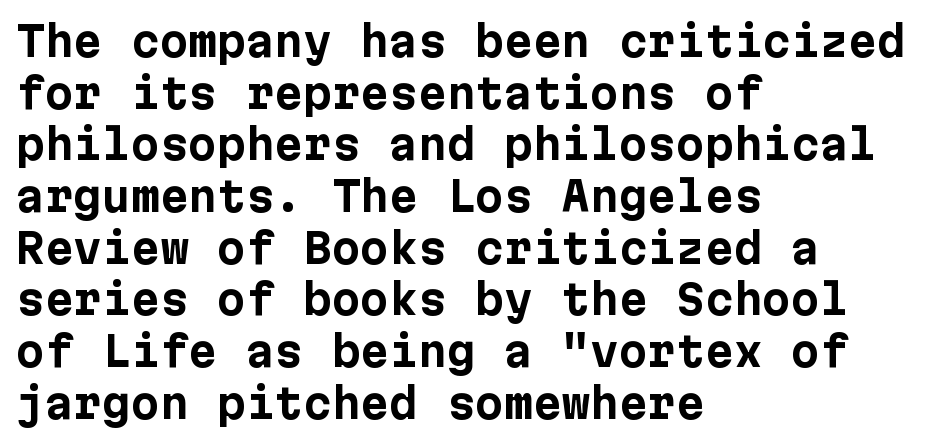
Which margin do the lines hug? The left one — the right edge is uneven. The letters are bold, with thick, heavy strokes. The typography opts for an upright posture over an oblique one. Font category for this specimen: sans-serif. How are the letters spaced? Ordinarily, with no added tracking.
